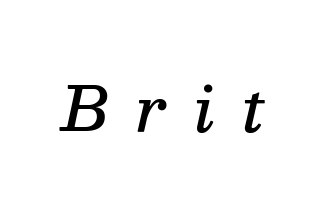
The whole block is typeset with a tilt. Look at the tracking — it's clearly loosened, letters drifting apart. Varying glyph widths throughout — classic text-font behaviour. Stroke thickness is moderately raised; the sample reads as semibold. Look at the bottom of the vertical strokes: they flare into serifs here. Rule under the text: the space is simply empty.
